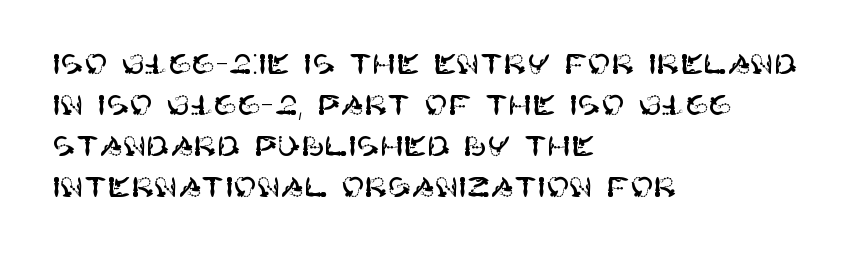
{"serif": "no", "italic": "no", "width": "normal", "stroke_contrast": "high", "x_height": "large", "underline": "no", "align": "left", "line_spacing": "normal", "line_spacing_ratio": 1.47, "letter_spacing": "normal", "letter_spacing_em": 0.0, "glyph_px": 28}
